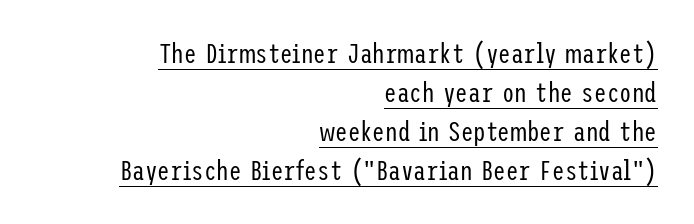
The designer went with a sans here, leaving each stem footless. Ascenders rise straight up at ninety degrees. A normal amount of white space separates one row of letters from the next. Has an underline been added? It has. The weight tops out at a normal text grade.
